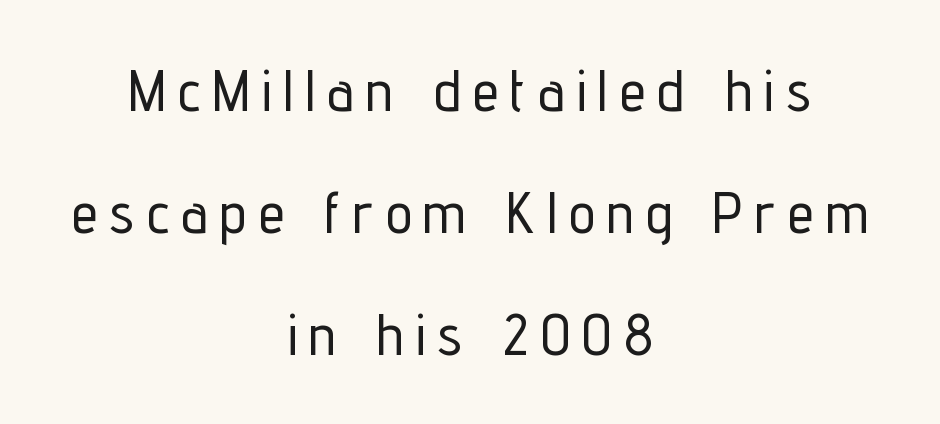
The image shows 59 px condensed sans-serif type, upright; set centered, loose line spacing (2.07x), unusually wide letter spacing (+0.21 em), not underlined; low stroke contrast and a medium x-height.
